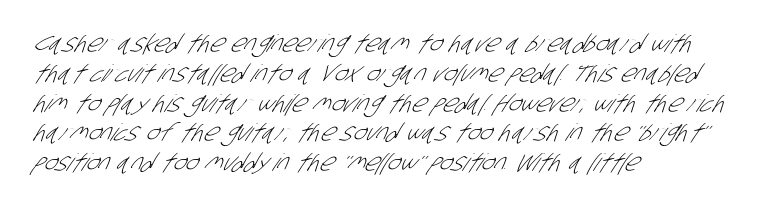
The image shows 24 px text type; set left-aligned, line spacing 1.24x, normal letter spacing, not underlined.
